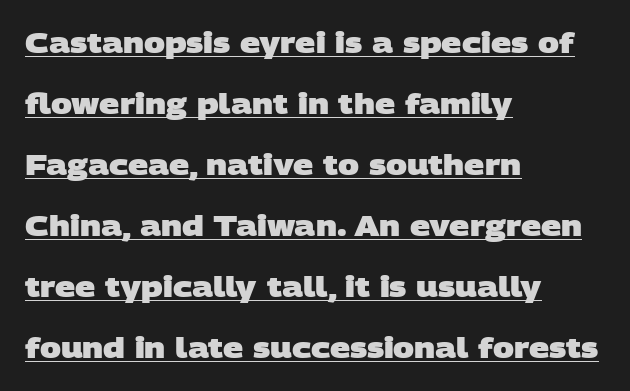
Q: Is the text bold? A: Yes.
Q: Is the typeface a serif or a sans-serif typeface? A: Sans-serif.
Q: Is the text underlined? A: Yes.
Q: How is the paragraph aligned? A: Left-aligned.
Q: Is the spacing between letters normal or unusually wide? A: Normal.
Q: Is the spacing between lines tight, normal or loose? A: Loose.
Q: Width (condensed, normal, or wide)? A: Wide.
Q: Stroke contrast? A: Low.
Q: x-height? A: Large.
Q: Monospaced? A: No.
